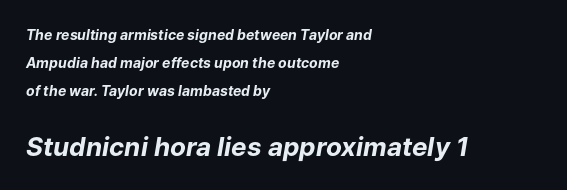
{"italic": "yes", "lean": "right", "slant_degrees": 9, "bold": "yes", "underline": "no", "align": "left", "line_spacing": "loose", "line_spacing_ratio": 1.99, "letter_spacing": "normal", "letter_spacing_em": 0.0, "larger_block": "second", "size_ratio": 1.86, "glyph_px": 26}
